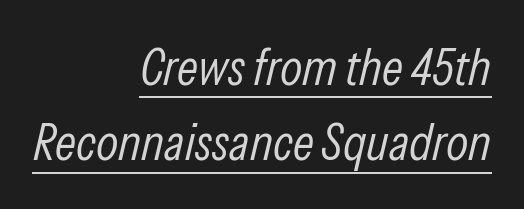
It's the slanting kind of type. Bold? No — there's no thickening of the strokes. The designer left line spacing at the default. Each word holds together tightly as a unit, with standard inter-letter gaps.
